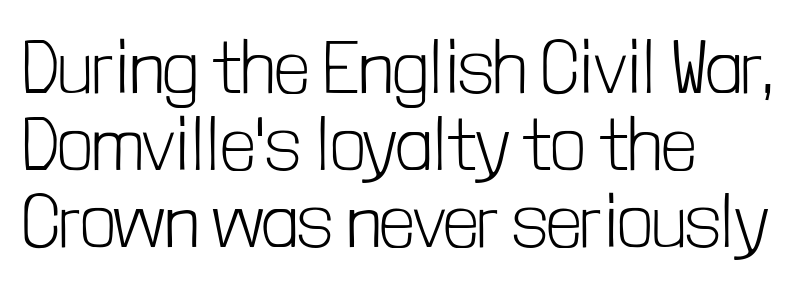
Each new line begins almost immediately beneath the previous one. The paragraph shown leans on its left margin. The typeface has the unassuming heft of standard copy or less. The letters sit at their default tracking, neither squeezed nor spread.
